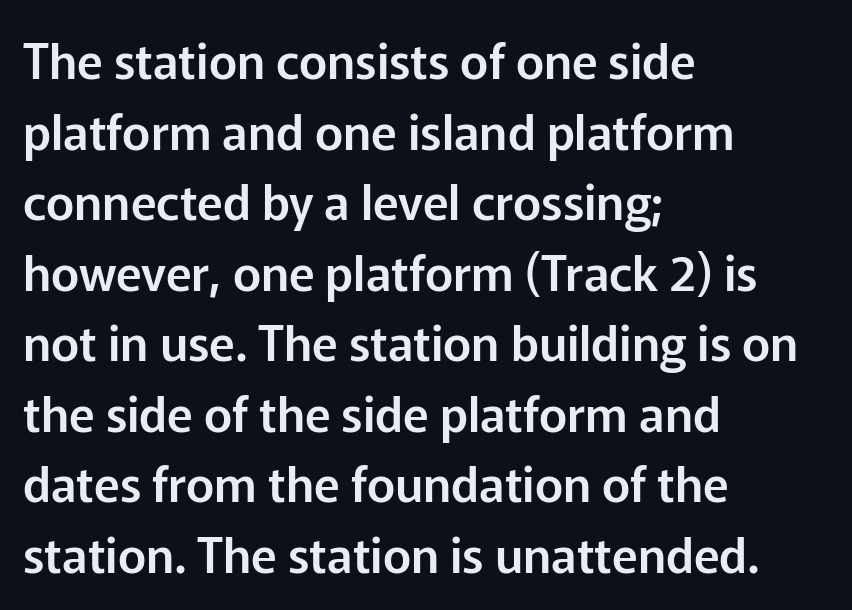
{"serif": "no", "italic": "no", "width": "normal", "stroke_contrast": "low", "x_height": "medium", "monospaced": "no", "underline": "no", "align": "left", "line_spacing": "normal", "line_spacing_ratio": 1.47, "letter_spacing": "normal", "letter_spacing_em": 0.0, "glyph_px": 48}
